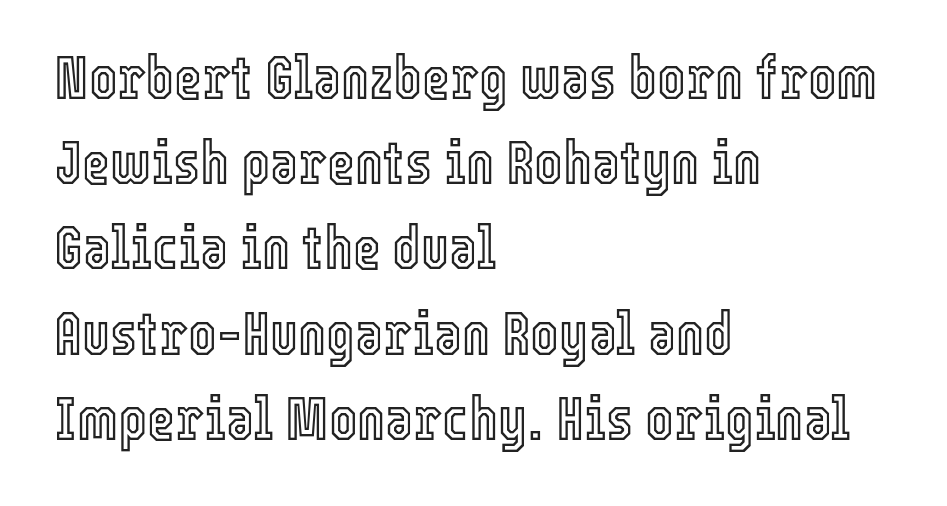
{"italic": "no", "width": "condensed", "x_height": "medium", "monospaced": "no", "underline": "no", "align": "left", "line_spacing": "normal", "line_spacing_ratio": 1.42, "letter_spacing": "normal", "letter_spacing_em": 0.0, "glyph_px": 60}
